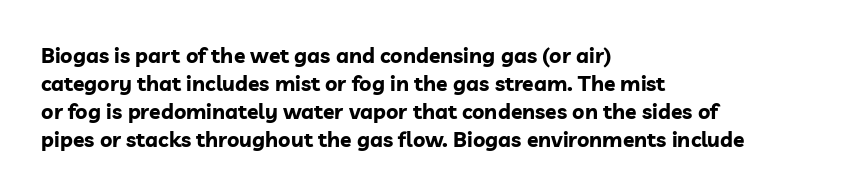
{"italic": "no", "bold": "yes", "underline": "no", "align": "left", "line_spacing": "normal", "line_spacing_ratio": 1.34, "letter_spacing": "normal", "letter_spacing_em": 0.0, "glyph_px": 21}
